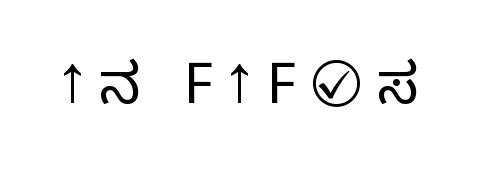
The image shows 57 px light sans-serif type, upright; set unusually wide letter spacing (+0.25 em), not underlined; low stroke contrast and a medium x-height.
